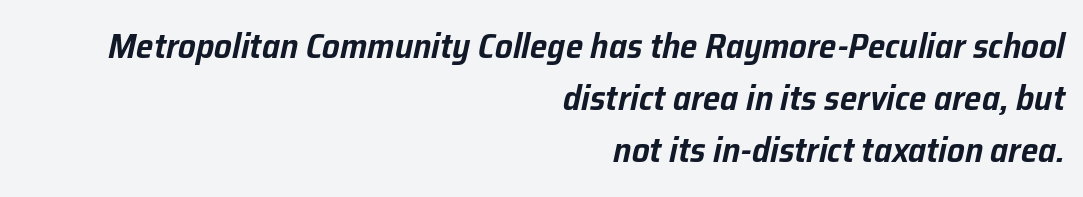
The image shows 35 px text type, italic (leaning right); set right-aligned, normal line spacing (1.49x), normal letter spacing, not underlined; low stroke contrast and a medium x-height.
